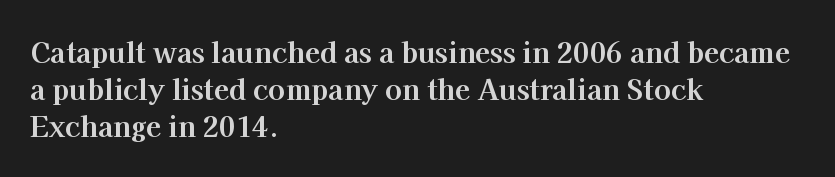
Q: Is the text bold? A: Yes.
Q: Is the text italic (slanted)? A: No, it is upright.
Q: Is the typeface a serif or a sans-serif typeface? A: Serif.
Q: Is the text underlined? A: No.
Q: How is the paragraph aligned? A: Left-aligned.
Q: Is the spacing between letters normal or unusually wide? A: Normal.
Q: Is the spacing between lines tight, normal or loose? A: Normal.
Q: Width (condensed, normal, or wide)? A: Normal.
Q: Stroke contrast? A: High.
Q: x-height? A: Medium.
Q: Monospaced? A: No.
